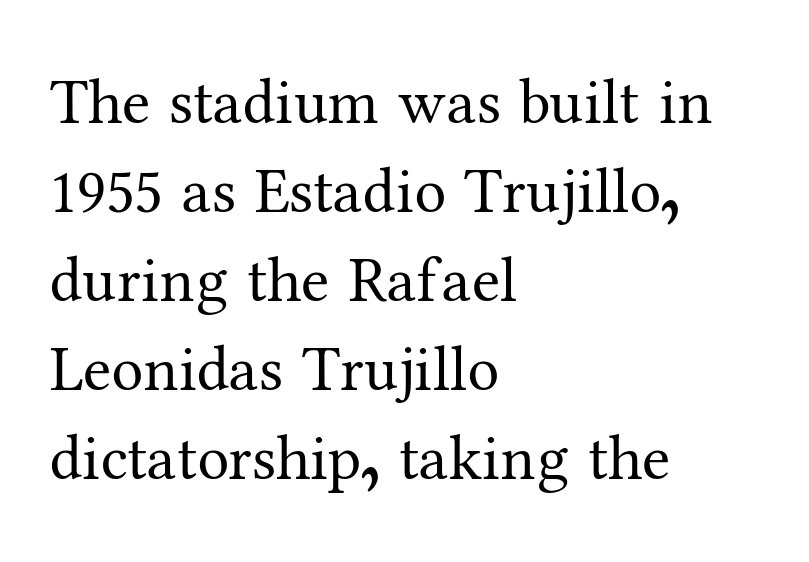
Q: Is the text bold? A: No.
Q: Is the text italic (slanted)? A: No, it is upright.
Q: Is the typeface a serif or a sans-serif typeface? A: Serif.
Q: Is the text underlined? A: No.
Q: How is the paragraph aligned? A: Left-aligned.
Q: Is the spacing between letters normal or unusually wide? A: Normal.
Q: Is the spacing between lines tight, normal or loose? A: Normal.
Q: Width (condensed, normal, or wide)? A: Normal.
Q: Stroke contrast? A: Medium.
Q: x-height? A: Medium.
Q: Monospaced? A: No.
